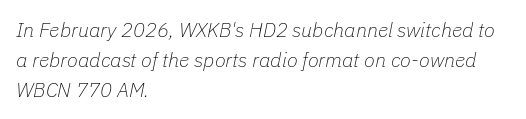
A typesetter would call this leading conventional body-copy spacing. Horizontally, the lines are justified to the leading edge only. Summary of weight: not heavy and not bold. Would a proofreader flag this as italicized? Yes.
